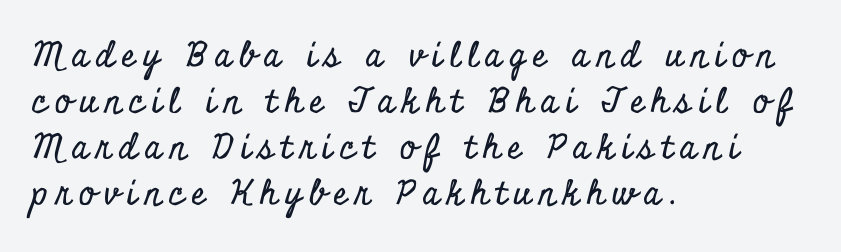
The image shows 34 px condensed serif type; set left-aligned, normal line spacing (1.35x), unusually wide letter spacing (+0.22 em), not underlined; low stroke contrast and a small x-height.
